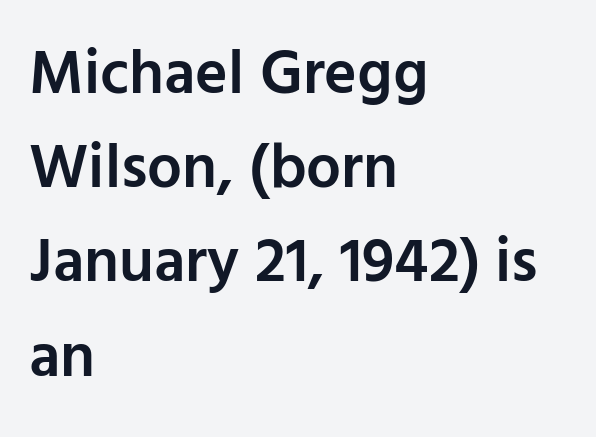
The image shows 62 px semibold sans-serif type, upright; set left-aligned, normal line spacing (1.52x), normal letter spacing, not underlined; low stroke contrast and a medium x-height.
